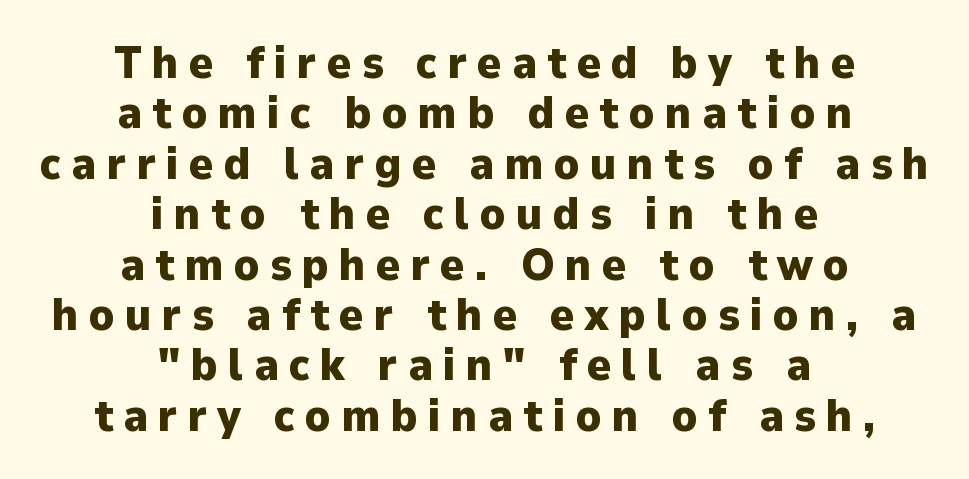
Q: Is the text bold? A: Yes.
Q: Is the text italic (slanted)? A: No, it is upright.
Q: Is the typeface a serif or a sans-serif typeface? A: Sans-serif.
Q: Is the text underlined? A: No.
Q: How is the paragraph aligned? A: Centered.
Q: Is the spacing between letters normal or unusually wide? A: Unusually wide.
Q: Is the spacing between lines tight, normal or loose? A: Tight.
Q: Width (condensed, normal, or wide)? A: Normal.
Q: Stroke contrast? A: Low.
Q: x-height? A: Medium.
Q: Monospaced? A: No.
